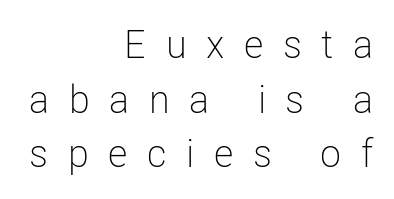
Q: Is the text bold? A: No.
Q: Is the text italic (slanted)? A: No, it is upright.
Q: Is the typeface a serif or a sans-serif typeface? A: Sans-serif.
Q: Is the text underlined? A: No.
Q: How is the paragraph aligned? A: Right-aligned.
Q: Is the spacing between letters normal or unusually wide? A: Unusually wide.
Q: Is the spacing between lines tight, normal or loose? A: Normal.
Q: Width (condensed, normal, or wide)? A: Condensed.
Q: Stroke contrast? A: Low.
Q: x-height? A: Medium.
Q: Monospaced? A: No.
